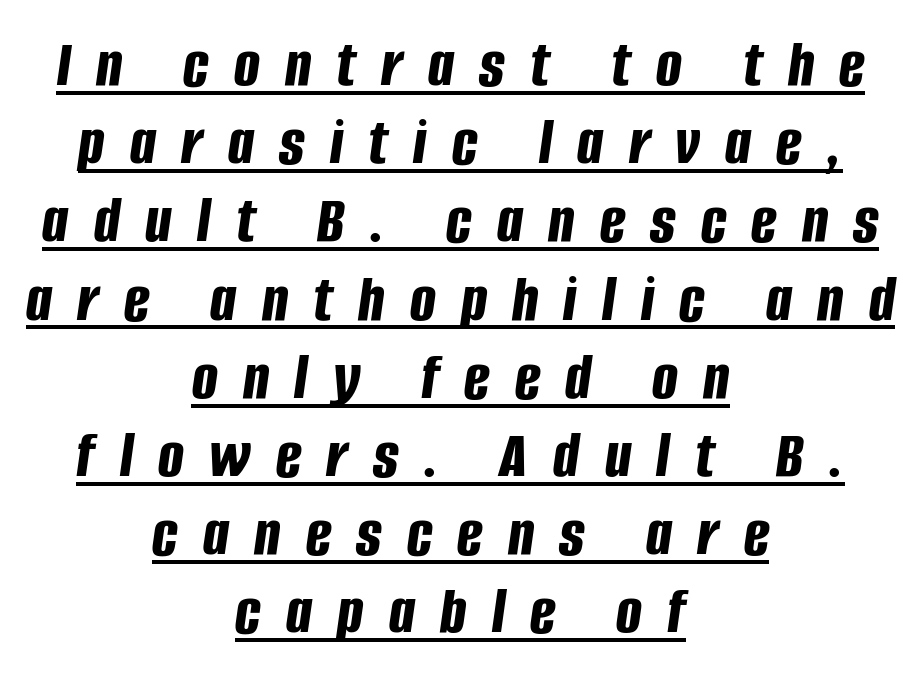
{"italic": "yes", "lean": "right", "slant_degrees": 8, "bold": "yes", "weight": "bold", "width": "condensed", "stroke_contrast": "low", "x_height": "large", "monospaced": "no", "underline": "yes", "align": "center", "line_spacing": "tight", "line_spacing_ratio": 1.15, "letter_spacing": "wide", "letter_spacing_em": 0.37, "glyph_px": 68}
